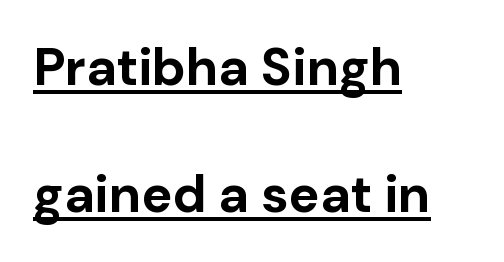
{"serif": "no", "italic": "no", "bold": "yes", "weight": "bold", "width": "normal", "stroke_contrast": "low", "x_height": "medium", "monospaced": "no", "underline": "yes", "align": "left", "line_spacing": "loose", "line_spacing_ratio": 2.44, "letter_spacing": "normal", "letter_spacing_em": 0.0, "glyph_px": 52}
